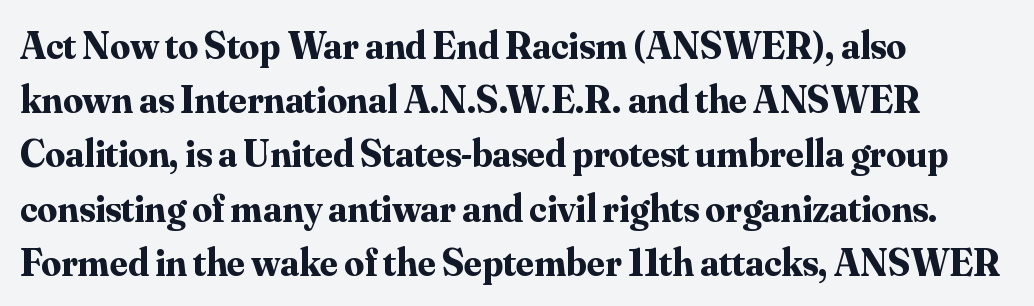
Q: Is the text bold? A: Yes.
Q: Is the text italic (slanted)? A: No, it is upright.
Q: Is the typeface a serif or a sans-serif typeface? A: Serif.
Q: Is the text underlined? A: No.
Q: How is the paragraph aligned? A: Left-aligned.
Q: Is the spacing between letters normal or unusually wide? A: Normal.
Q: Is the spacing between lines tight, normal or loose? A: Normal.
Q: Width (condensed, normal, or wide)? A: Normal.
Q: Stroke contrast? A: Medium.
Q: x-height? A: Small.
Q: Monospaced? A: No.
